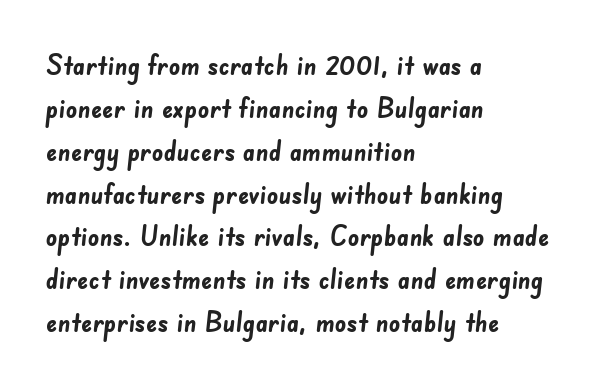
{"serif": "no", "bold": "yes", "weight": "semibold", "width": "normal", "stroke_contrast": "low", "x_height": "small", "monospaced": "no", "underline": "no", "align": "left", "line_spacing": "normal", "line_spacing_ratio": 1.53, "letter_spacing": "normal", "letter_spacing_em": 0.0, "glyph_px": 28}
